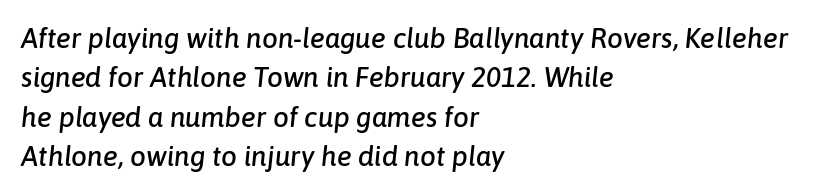
The image shows 28 px text type, italic (leaning right); set left-aligned, normal line spacing (1.41x), normal letter spacing, not underlined; low stroke contrast and a medium x-height.
